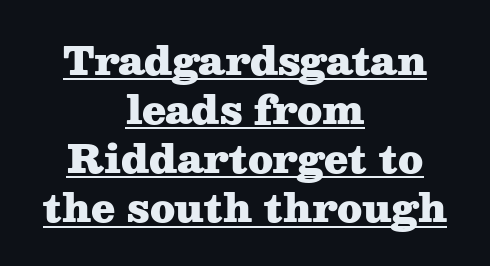
The image shows 39 px heavy, wide serif type, upright; set centered, normal line spacing (1.26x), normal letter spacing, underlined; medium stroke contrast and a medium x-height.
